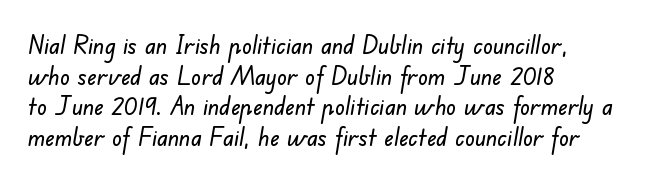
These lines keep a tight, regular rhythm from letter to letter. Only glyphs here, with clear space below each row. All the whitespace from short lines collects on the right.
